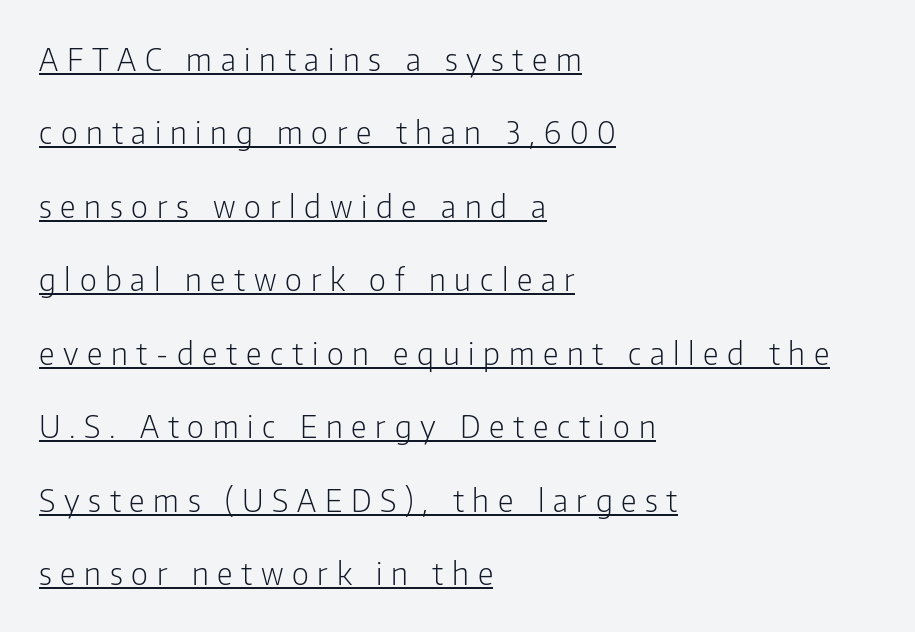
This rendering features underlined lettering. The strokes are not fattened; the text isn't bold. Reading down the block, your eye returns to a fixed left position each line. In terms of letterspacing, this is a distinctly airy, spread setting.
